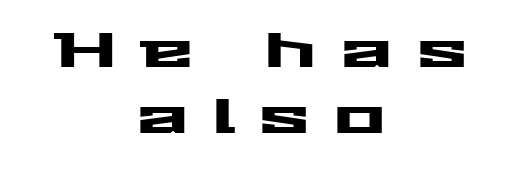
Q: Is the text italic (slanted)? A: No, it is upright.
Q: Is the typeface a serif or a sans-serif typeface? A: Sans-serif.
Q: Is the text underlined? A: No.
Q: How is the paragraph aligned? A: Centered.
Q: Is the spacing between letters normal or unusually wide? A: Unusually wide.
Q: Is the spacing between lines tight, normal or loose? A: Normal.
Q: Width (condensed, normal, or wide)? A: Wide.
Q: Stroke contrast? A: Medium.
Q: x-height? A: Medium.
Q: Monospaced? A: No.
